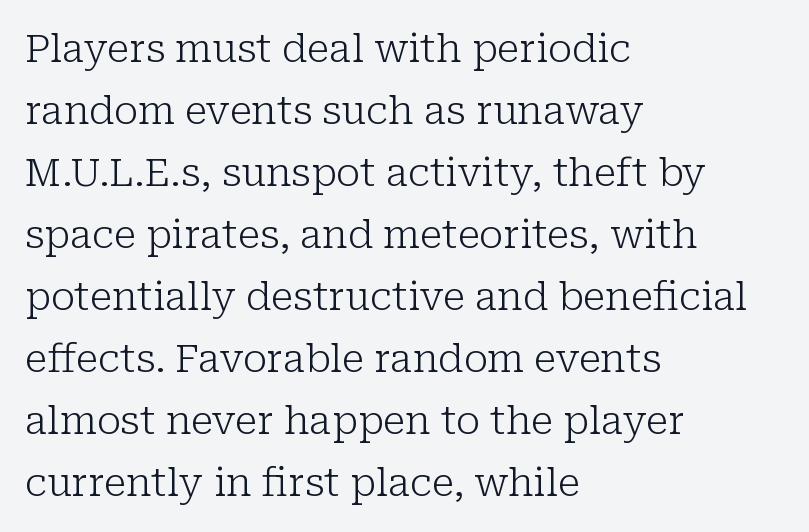
The image shows 39 px light serif type, upright; set left-aligned, normal line spacing (1.59x), normal letter spacing, not underlined; low stroke contrast and a medium x-height.
